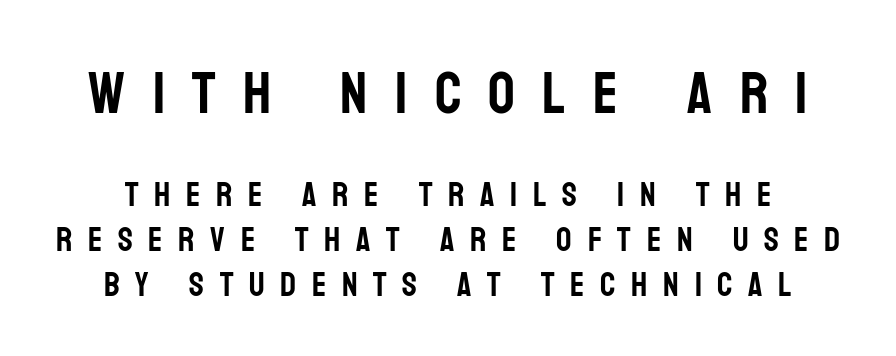
{"serif": "no", "italic": "no", "width": "condensed", "stroke_contrast": "low", "x_height": "large", "monospaced": "no", "underline": "no", "align": "center", "line_spacing": "normal", "line_spacing_ratio": 1.31, "letter_spacing": "wide", "letter_spacing_em": 0.46, "larger_block": "first", "size_ratio": 1.74, "glyph_px": 59}
